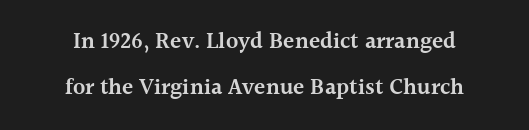
The image shows 23 px text type, upright; set centered, loose line spacing (2.0x), normal letter spacing, not underlined.
